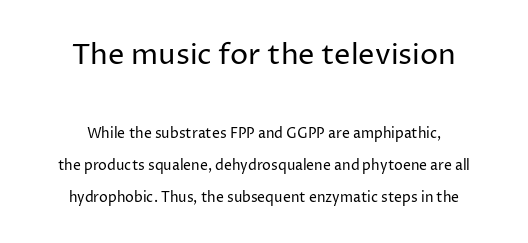
The image shows 29 px regular-weight sans-serif type, upright; set centered, loose line spacing (2.27x), normal letter spacing, not underlined; the first (top) block is 2.07x larger; low stroke contrast and a medium x-height.
